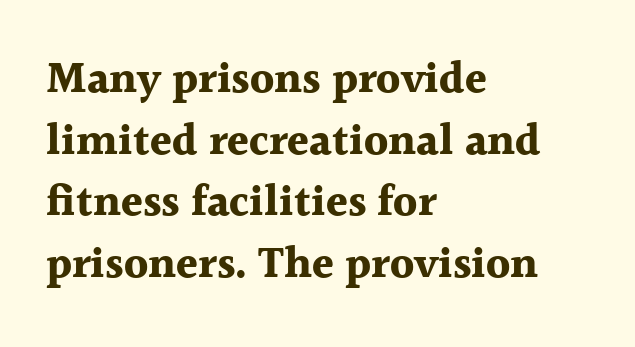
The image shows 44 px bold serif type, upright; set left-aligned, normal line spacing (1.4x), normal letter spacing, not underlined; a medium x-height.
